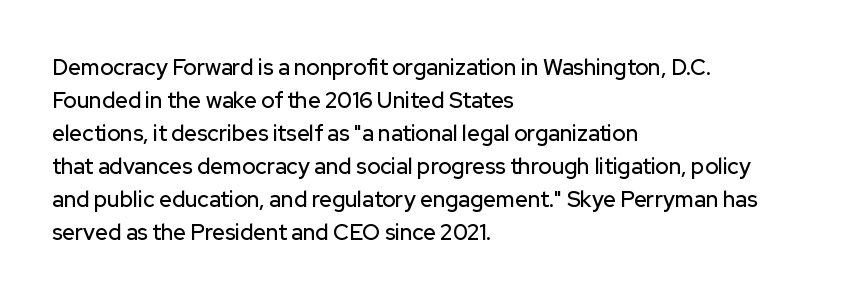
The image shows 22 px text type, upright; set left-aligned, normal line spacing (1.5x), normal letter spacing, not underlined.
